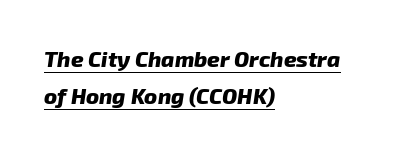
Underlined type. What's the leading like? Ordinary, nothing unusual. Spacing between characters is what you'd get straight out of the box. The ragged edge is on the right, which tells us the setting is flush left. The rendering uses a bold face; every stroke is thick and dark.
